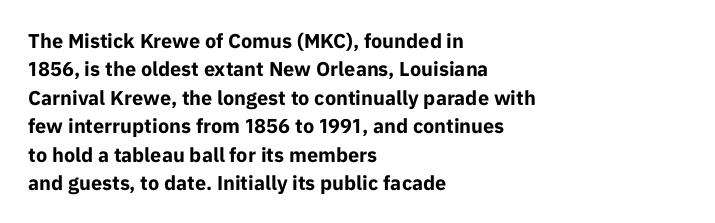
{"italic": "no", "bold": "yes", "underline": "no", "align": "left", "line_spacing": "normal", "line_spacing_ratio": 1.42, "letter_spacing": "normal", "letter_spacing_em": 0.0, "glyph_px": 20}
